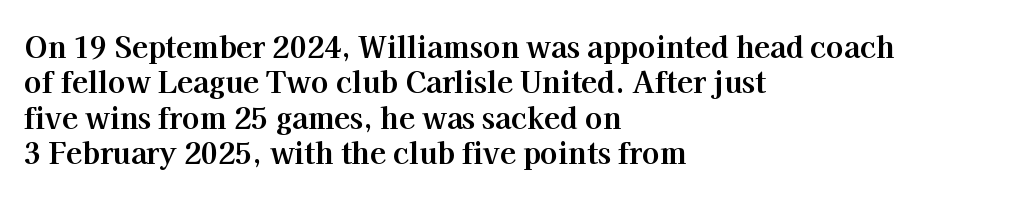
Q: Is the text bold? A: Yes.
Q: Is the text italic (slanted)? A: No, it is upright.
Q: Is the typeface a serif or a sans-serif typeface? A: Serif.
Q: Is the text underlined? A: No.
Q: How is the paragraph aligned? A: Left-aligned.
Q: Is the spacing between letters normal or unusually wide? A: Normal.
Q: Width (condensed, normal, or wide)? A: Normal.
Q: Stroke contrast? A: High.
Q: x-height? A: Medium.
Q: Monospaced? A: No.
